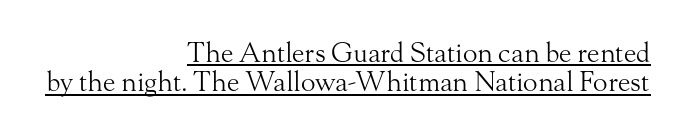
The string is rendered with underlining switched on. Vertical stems look standard width or narrower in stroke. The letterforms sit shoulder to shoulder at normal distance. Notice how descenders almost collide with the ascenders below — that's tight leading. This sample uses an upright cut, with every glyph sitting square on the baseline. The typesetter chose a ragged-left arrangement here.
